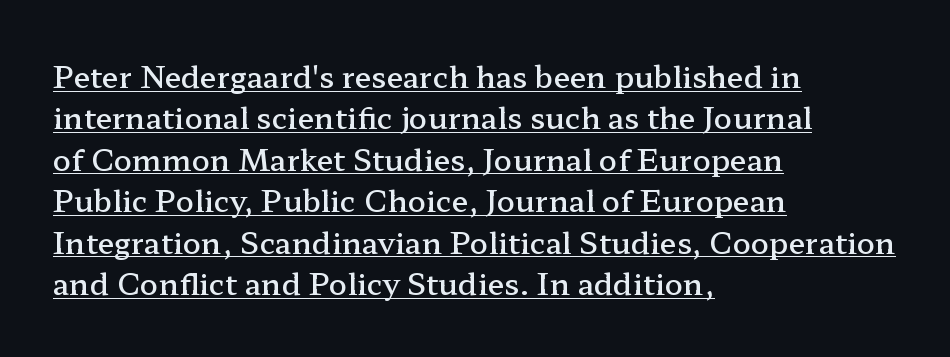
The rendering anchors every line to the left-hand side. The letters carry serifs — small finishing strokes at the ends of their stems. A somewhat darkened texture: the type is semibold rather than bold. The type is set solid horizontally, with unmodified tracking. Do the letters lean? They stand straight. The specimen includes a rule beneath the text block's lines.
